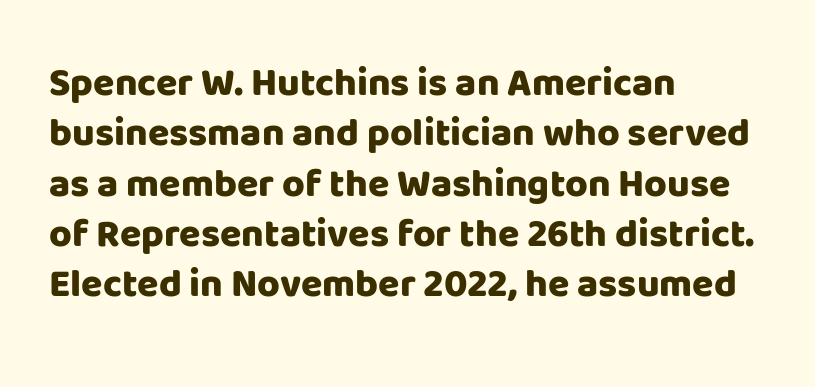
The image shows 39 px heavy sans-serif type, upright; set left-aligned, normal line spacing (1.29x), normal letter spacing, not underlined; low stroke contrast and a large x-height.
